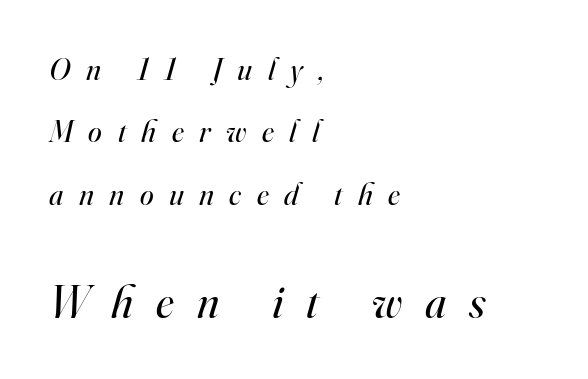
Q: Is the text bold? A: No.
Q: Is the text italic (slanted)? A: Yes, it leans right by about 16 degrees.
Q: Is the typeface a serif or a sans-serif typeface? A: Serif.
Q: Is the text underlined? A: No.
Q: How is the paragraph aligned? A: Left-aligned.
Q: Is the spacing between letters normal or unusually wide? A: Unusually wide.
Q: Is the spacing between lines tight, normal or loose? A: Loose.
Q: Which block of text is set in a larger size, the first (top) or the second (bottom)? A: The second (bottom) one.
Q: Width (condensed, normal, or wide)? A: Normal.
Q: Stroke contrast? A: High.
Q: x-height? A: Small.
Q: Monospaced? A: No.
